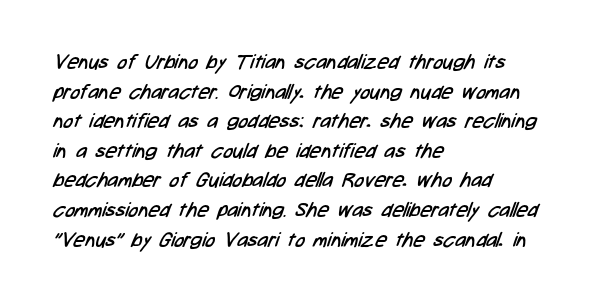
The image shows 20 px text type; set left-aligned, normal line spacing (1.48x), normal letter spacing, not underlined.
